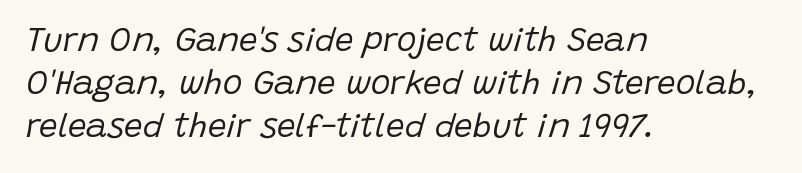
Q: Is the text bold? A: No.
Q: Is the text italic (slanted)? A: Yes, it leans right by about 15 degrees.
Q: Is the text underlined? A: No.
Q: How is the paragraph aligned? A: Left-aligned.
Q: Is the spacing between letters normal or unusually wide? A: Normal.
Q: Is the spacing between lines tight, normal or loose? A: Normal.
Q: Width (condensed, normal, or wide)? A: Normal.
Q: Stroke contrast? A: Low.
Q: x-height? A: Large.
Q: Monospaced? A: No.
